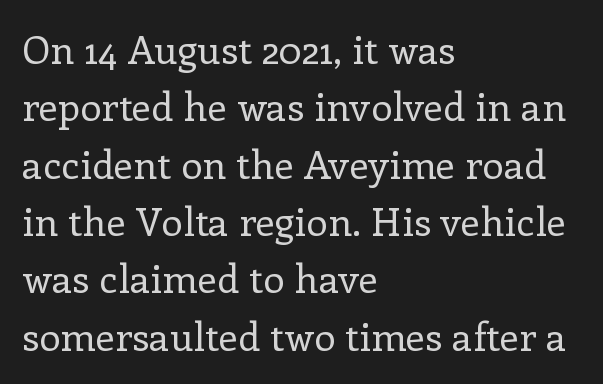
{"serif": "yes", "italic": "no", "bold": "no", "weight": "regular", "width": "normal", "stroke_contrast": "low", "x_height": "medium", "monospaced": "no", "underline": "no", "align": "left", "line_spacing": "normal", "line_spacing_ratio": 1.47, "letter_spacing": "normal", "letter_spacing_em": 0.0, "glyph_px": 39}
